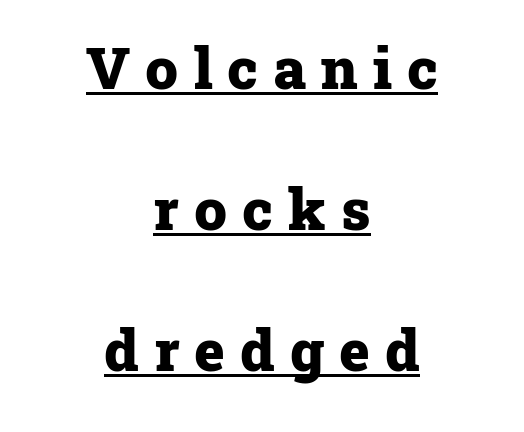
The image shows 58 px heavy serif type, upright; set centered, loose line spacing (2.43x), unusually wide letter spacing (+0.26 em), underlined; low stroke contrast and a medium x-height.
